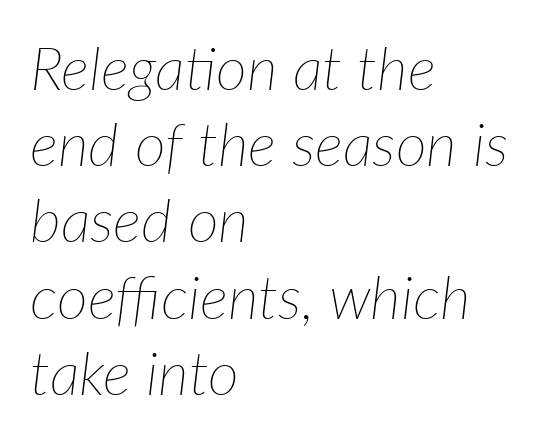
{"italic": "yes", "lean": "right", "slant_degrees": 7, "bold": "no", "weight": "thin", "width": "normal", "stroke_contrast": "low", "x_height": "medium", "monospaced": "no", "underline": "no", "align": "left", "line_spacing": "normal", "line_spacing_ratio": 1.27, "letter_spacing": "normal", "letter_spacing_em": 0.0, "glyph_px": 60}
